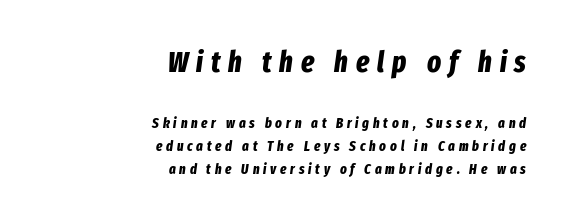
When letters slant like this, we call the style italic. Is this a fixed-width face? No — the glyphs have proportional, varying widths. How are the letters spaced? Widely, with obvious added tracking. The space between consecutive lines is moderate.
